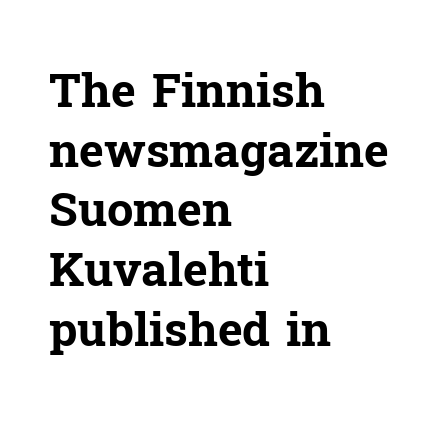
Every stem runs plumb, perpendicular to the baseline. Glyph-to-glyph distance matches everyday printed text. What kind of face is this? One with serifs. The setting favours the left margin, as ordinary paragraphs usually do. Do the characters align in a grid? No, the font is proportional.
